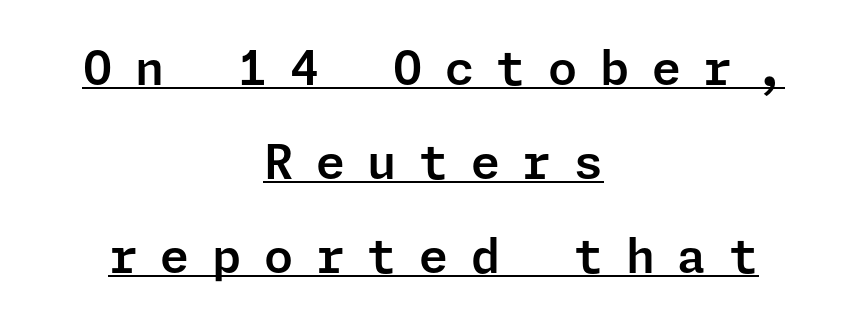
The image shows 47 px sans-serif type, upright; set centered, loose line spacing (2.0x), unusually wide letter spacing (+0.48 em), underlined; low stroke contrast and a medium x-height.
